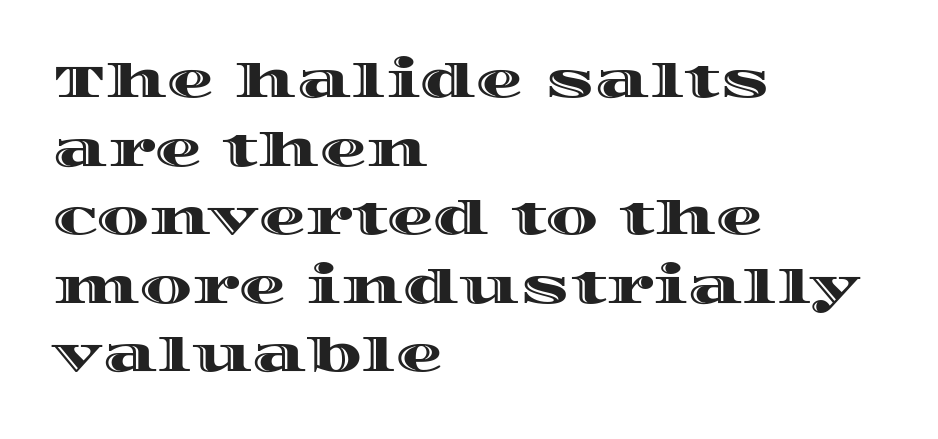
Q: Is the text italic (slanted)? A: No, it is upright.
Q: Is the text underlined? A: No.
Q: How is the paragraph aligned? A: Left-aligned.
Q: Is the spacing between letters normal or unusually wide? A: Normal.
Q: Is the spacing between lines tight, normal or loose? A: Normal.
Q: Width (condensed, normal, or wide)? A: Wide.
Q: x-height? A: Large.
Q: Monospaced? A: No.
